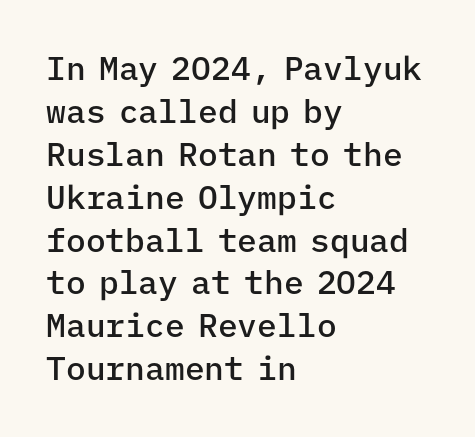
{"serif": "no", "italic": "no", "bold": "semi", "weight": "semibold", "width": "normal", "stroke_contrast": "low", "x_height": "medium", "monospaced": "yes", "underline": "no", "align": "left", "line_spacing": "normal", "line_spacing_ratio": 1.3, "letter_spacing": "normal", "letter_spacing_em": 0.0, "glyph_px": 33}
